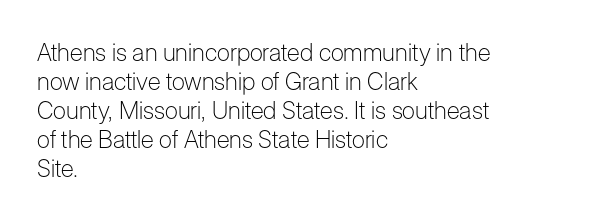
Q: Is the text bold? A: No.
Q: Is the text italic (slanted)? A: No, it is upright.
Q: Is the text underlined? A: No.
Q: How is the paragraph aligned? A: Left-aligned.
Q: Is the spacing between letters normal or unusually wide? A: Normal.
